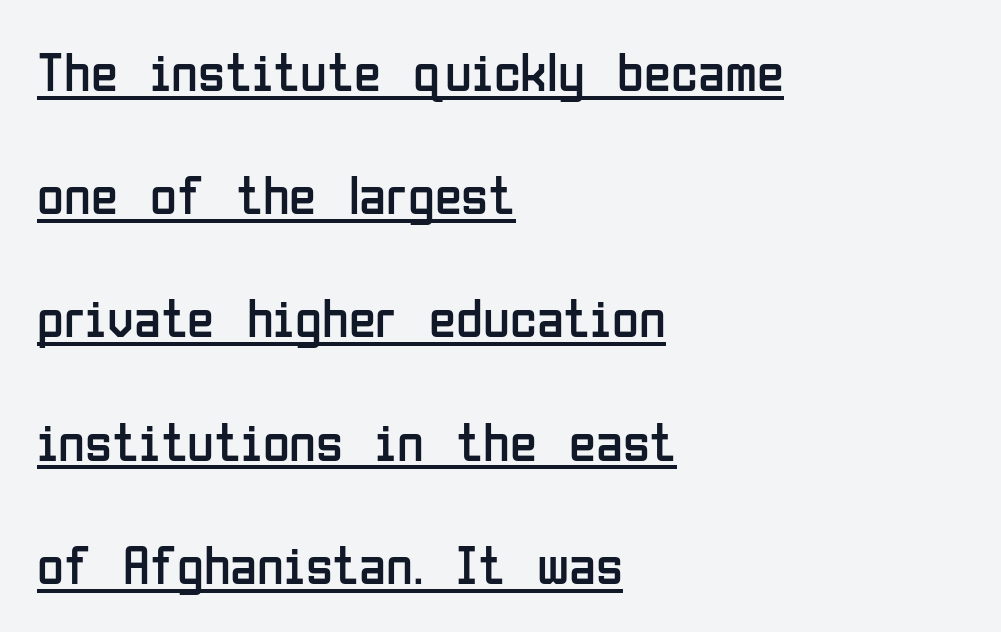
The image shows 55 px regular-weight, condensed sans-serif type, upright; set left-aligned, loose line spacing (2.24x), normal letter spacing, underlined; low stroke contrast and a medium x-height.
